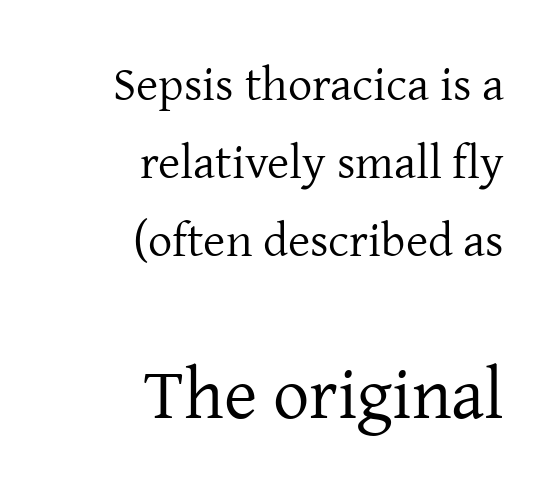
You could not count columns in this text — the font is proportionally spaced. The passage shown has conventional tracking throughout. You can tell from the footed stems that serif type was used. Rule under the text: the space is simply empty. Which chunk is bigger? The second one — the bottom block dwarfs the top. Summary of vertical rhythm: regular, with standard interline spacing.
